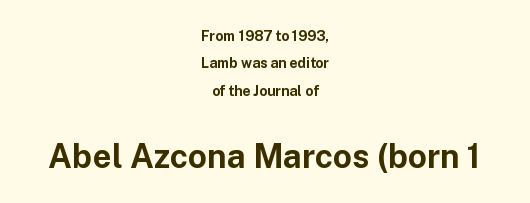
{"serif": "no", "italic": "no", "bold": "yes", "weight": "bold", "width": "normal", "stroke_contrast": "low", "x_height": "medium", "monospaced": "no", "underline": "no", "align": "center", "line_spacing": "loose", "line_spacing_ratio": 1.96, "letter_spacing": "normal", "letter_spacing_em": 0.0, "larger_block": "second", "size_ratio": 2.36, "glyph_px": 33}
